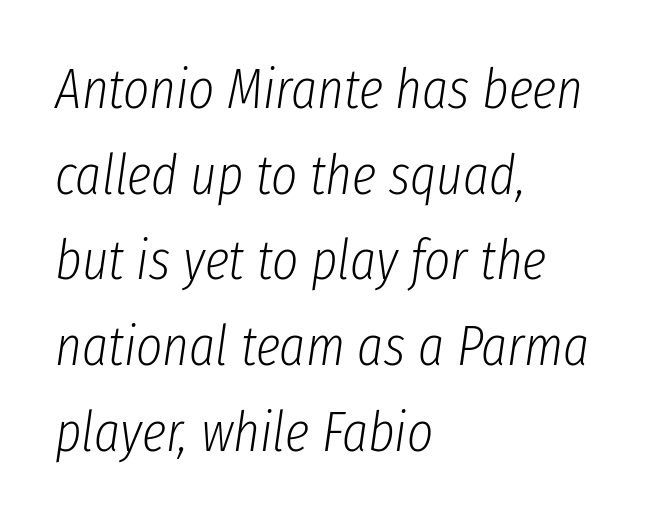
{"italic": "yes", "lean": "right", "slant_degrees": 8, "bold": "no", "weight": "light", "width": "condensed", "stroke_contrast": "low", "x_height": "medium", "monospaced": "no", "underline": "no", "align": "left", "line_spacing": "normal", "line_spacing_ratio": 1.53, "letter_spacing": "normal", "letter_spacing_em": 0.0, "glyph_px": 56}
